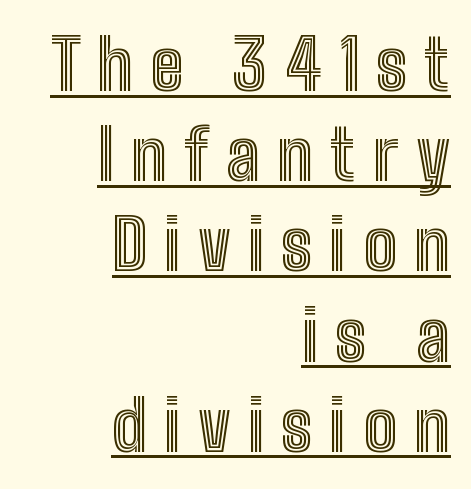
Is there any slant? The stems are plumb. What decoration does the sample have? An underline. This sample has the flowing, uneven cadence of proportional lettering. In CSS terms this would be text-align: right. Inter-character spacing is expanded well beyond the font's built-in metrics.
